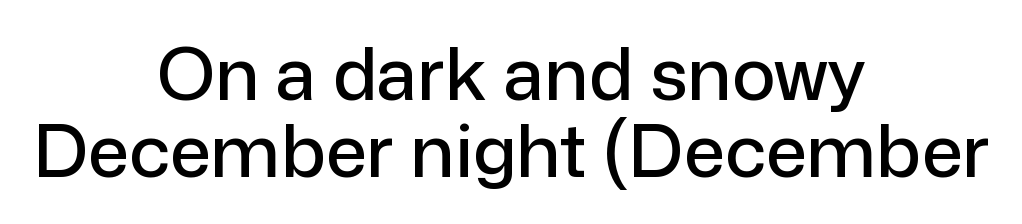
The image shows 73 px sans-serif type, upright; set centered, tight line spacing (1.05x), normal letter spacing, not underlined; low stroke contrast and a medium x-height.
